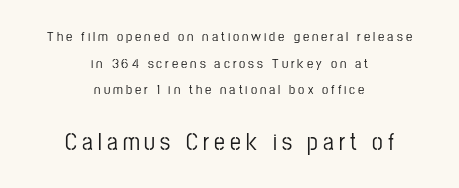
The image shows 24 px text type, upright; set centered, loose line spacing (1.9x), unusually wide letter spacing (+0.21 em), not underlined; the second (bottom) block is 1.71x larger.
